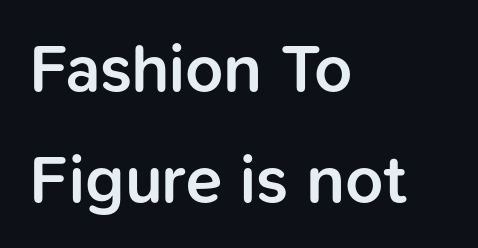
The image shows 67 px semibold sans-serif type, upright; set left-aligned, normal line spacing (1.65x), normal letter spacing, not underlined; low stroke contrast and a medium x-height.
